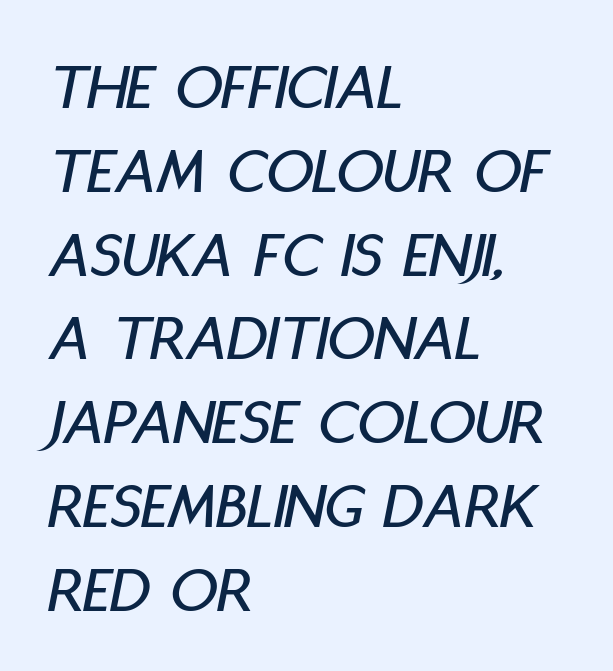
The image shows 66 px condensed type, italic (leaning right); set left-aligned, normal line spacing (1.27x), normal letter spacing, not underlined; low stroke contrast and a large x-height.
